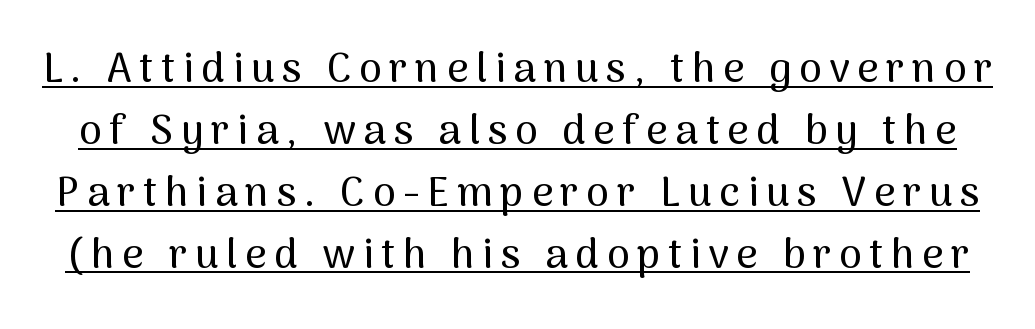
The image shows 41 px sans-serif type, upright; set normal line spacing (1.51x), underlined; medium stroke contrast and a medium x-height.
